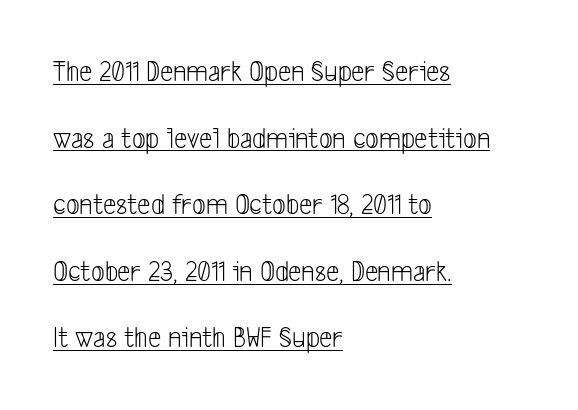
Q: Is the text bold? A: No.
Q: Is the typeface a serif or a sans-serif typeface? A: Sans-serif.
Q: Is the text underlined? A: Yes.
Q: How is the paragraph aligned? A: Left-aligned.
Q: Is the spacing between letters normal or unusually wide? A: Normal.
Q: Is the spacing between lines tight, normal or loose? A: Loose.
Q: Width (condensed, normal, or wide)? A: Condensed.
Q: Stroke contrast? A: Low.
Q: x-height? A: Medium.
Q: Monospaced? A: No.
